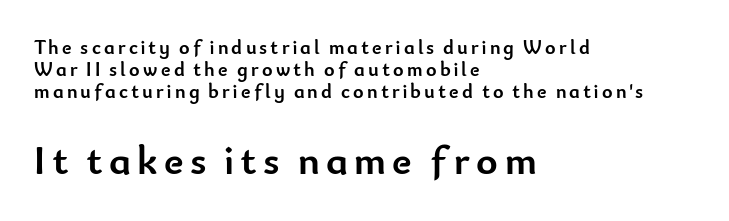
Q: Is the text bold? A: Yes.
Q: Is the text italic (slanted)? A: No, it is upright.
Q: Is the typeface a serif or a sans-serif typeface? A: Sans-serif.
Q: Is the text underlined? A: No.
Q: How is the paragraph aligned? A: Left-aligned.
Q: Is the spacing between lines tight, normal or loose? A: Tight.
Q: Which block of text is set in a larger size, the first (top) or the second (bottom)? A: The second (bottom) one.
Q: Width (condensed, normal, or wide)? A: Normal.
Q: Stroke contrast? A: Low.
Q: x-height? A: Small.
Q: Monospaced? A: No.
